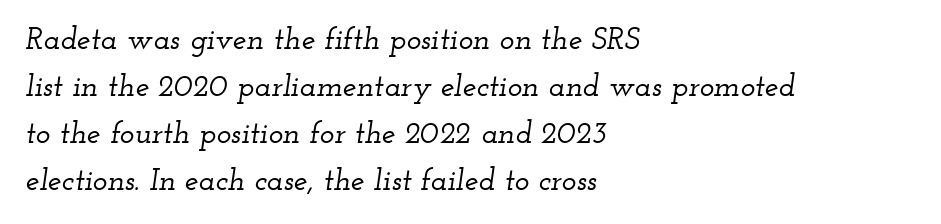
This rendering features lettering with no underline. The block of text has a typical density, with ordinary space between rows. Between one letter and the next there's only the usual sliver of space. You could not count columns in this text — the font is proportionally spaced. Letterform terminals end in serifs throughout the passage. Every character sits at an angle, as italics do.
